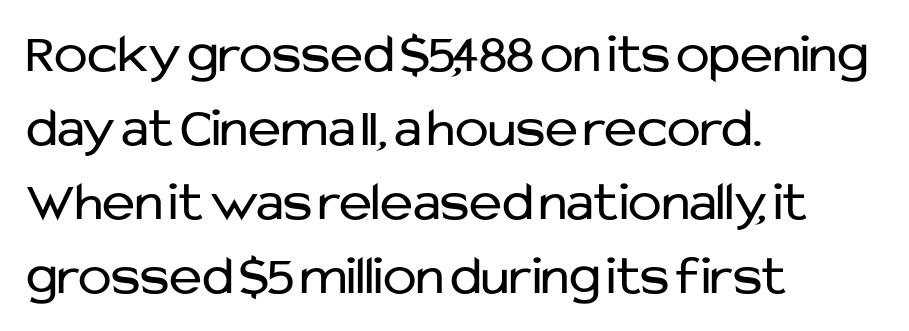
Q: Is the text bold? A: No.
Q: Is the text italic (slanted)? A: No, it is upright.
Q: Is the typeface a serif or a sans-serif typeface? A: Sans-serif.
Q: Is the text underlined? A: No.
Q: How is the paragraph aligned? A: Left-aligned.
Q: Is the spacing between letters normal or unusually wide? A: Normal.
Q: Is the spacing between lines tight, normal or loose? A: Normal.
Q: Width (condensed, normal, or wide)? A: Normal.
Q: Stroke contrast? A: Low.
Q: x-height? A: Medium.
Q: Monospaced? A: No.
